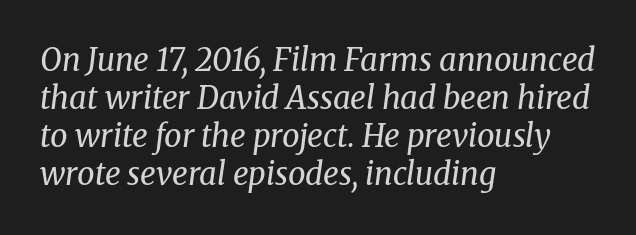
Q: Is the text bold? A: No.
Q: Is the text italic (slanted)? A: Yes, it leans right by about 8 degrees.
Q: Is the typeface a serif or a sans-serif typeface? A: Serif.
Q: Is the text underlined? A: No.
Q: How is the paragraph aligned? A: Left-aligned.
Q: Is the spacing between letters normal or unusually wide? A: Normal.
Q: Width (condensed, normal, or wide)? A: Normal.
Q: Stroke contrast? A: Medium.
Q: x-height? A: Medium.
Q: Monospaced? A: No.
